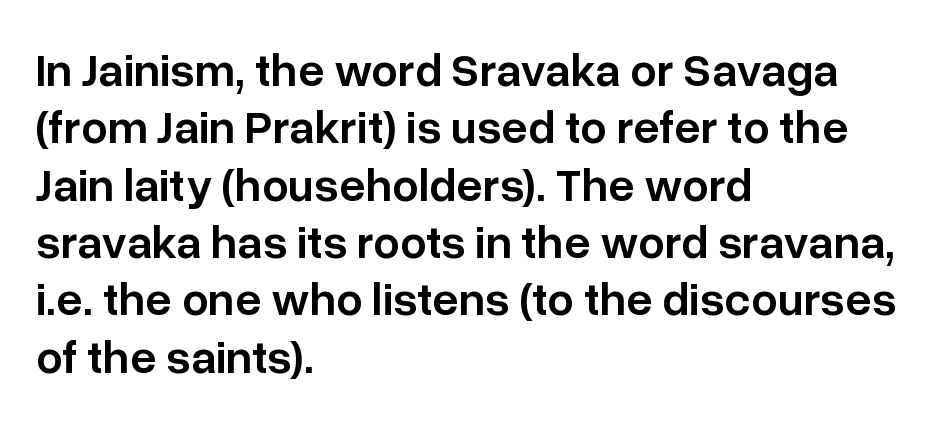
{"serif": "no", "italic": "no", "bold": "semi", "weight": "semibold", "width": "normal", "stroke_contrast": "low", "x_height": "medium", "monospaced": "no", "underline": "no", "align": "left", "line_spacing_ratio": 1.22, "letter_spacing": "normal", "letter_spacing_em": 0.0, "glyph_px": 47}
